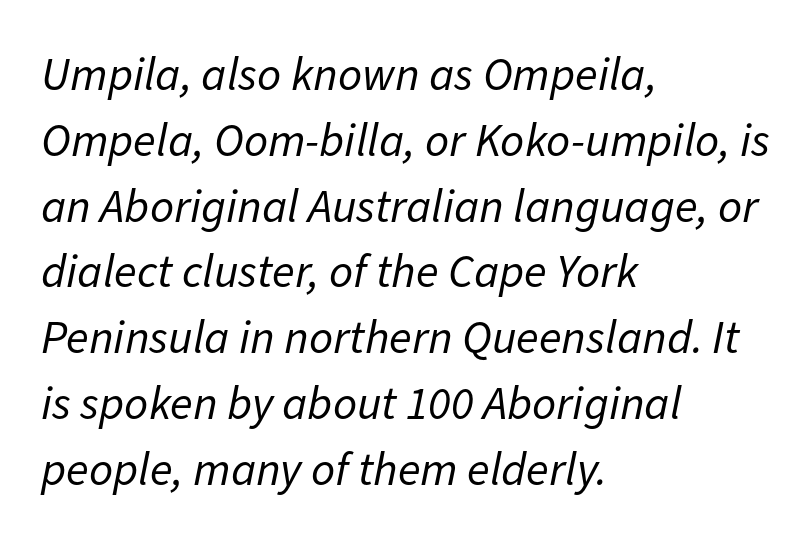
Q: Is the text bold? A: No.
Q: Is the text italic (slanted)? A: Yes, it leans right by about 11 degrees.
Q: Is the text underlined? A: No.
Q: How is the paragraph aligned? A: Left-aligned.
Q: Is the spacing between letters normal or unusually wide? A: Normal.
Q: Is the spacing between lines tight, normal or loose? A: Normal.
Q: Width (condensed, normal, or wide)? A: Normal.
Q: Stroke contrast? A: Low.
Q: x-height? A: Medium.
Q: Monospaced? A: No.
